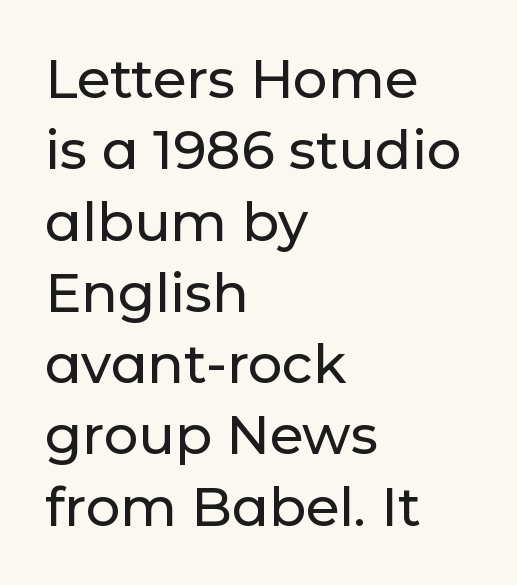
Here the designer chose a conventional face with non-uniform glyph widths. The rendering keeps characters at their native spacing. Reading down the block, your eye returns to a fixed left position each line. The gap between lines stays unmarked. Regarding leading, the lines here are spaced in the standard way. You can tell it's not italic because the verticals are truly vertical.
